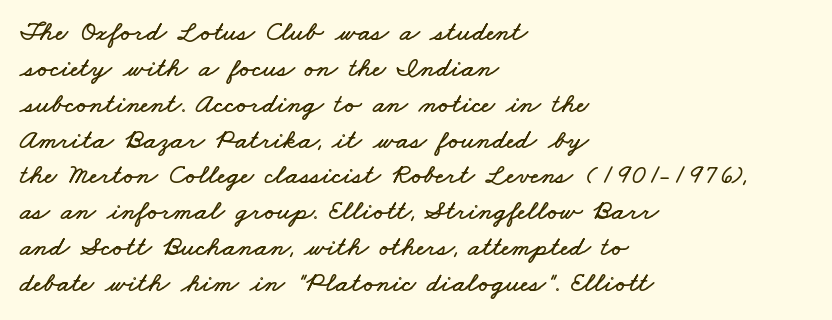
The image shows 28 px wide type; set left-aligned, normal line spacing (1.28x), normal letter spacing, not underlined; low stroke contrast and a small x-height.
